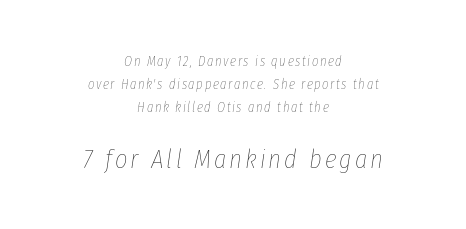
{"italic": "yes", "lean": "right", "slant_degrees": 8, "bold": "no", "underline": "no", "align": "center", "line_spacing": "normal", "line_spacing_ratio": 1.64, "larger_block": "second", "size_ratio": 1.93, "glyph_px": 27}
